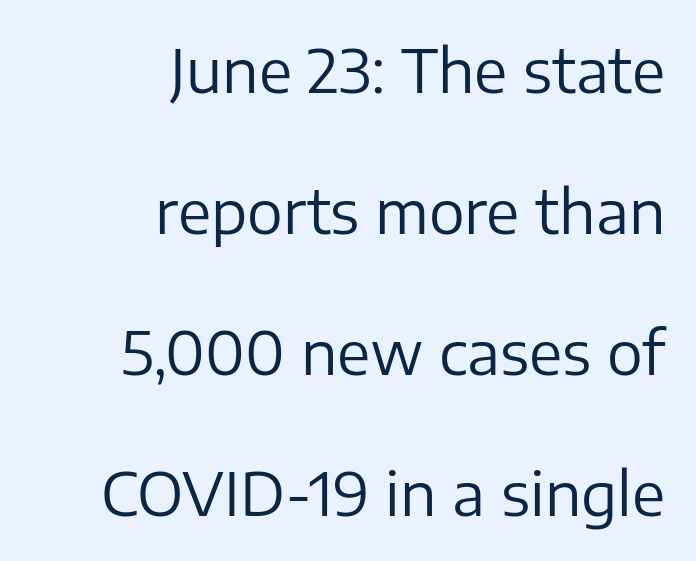
{"serif": "no", "italic": "no", "bold": "no", "weight": "regular", "width": "normal", "stroke_contrast": "low", "x_height": "medium", "monospaced": "no", "underline": "no", "align": "right", "line_spacing": "loose", "line_spacing_ratio": 2.35, "letter_spacing": "normal", "letter_spacing_em": 0.0, "glyph_px": 60}
